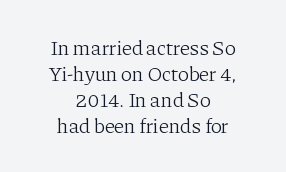
This rendering features lettering with no underline. This rendering uses center alignment, leaving both contours irregular but symmetric. The letters stand upright; this is a roman face. These glyphs show unthickened strokes, regular width or finer. Compared with typical body copy, the letter spacing here is the same.
